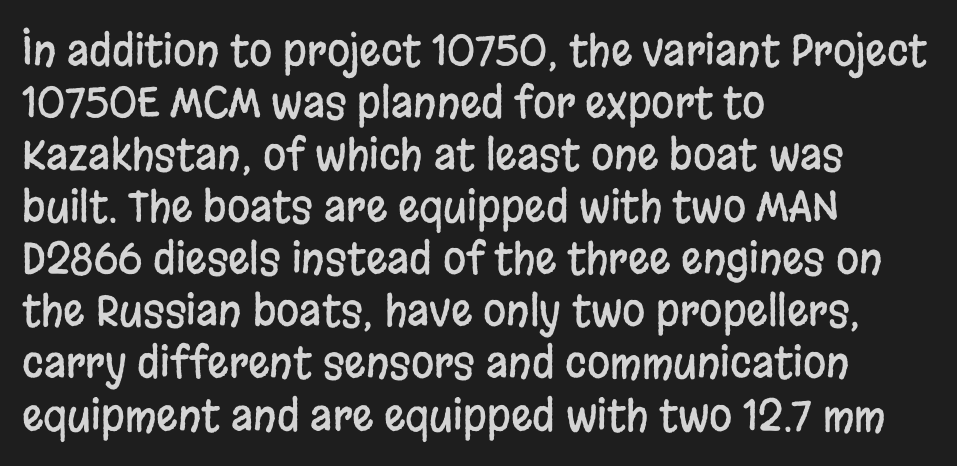
The image shows 42 px condensed sans-serif type, upright; set left-aligned, line spacing 1.24x, normal letter spacing, not underlined; low stroke contrast and a large x-height.
